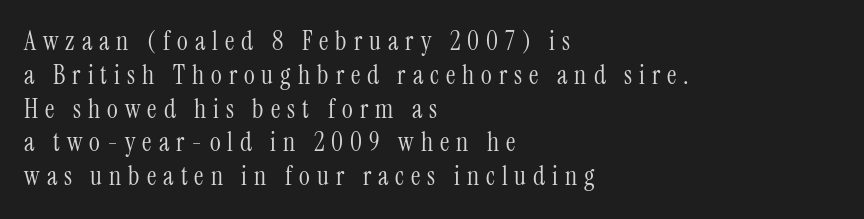
The zone under the glyphs is completely vacant. Weight: in the light-to-regular range. The rows are spaced the way most documents space them. Posture: upright roman. Look at the tracking — it's clearly loosened, letters drifting apart.
